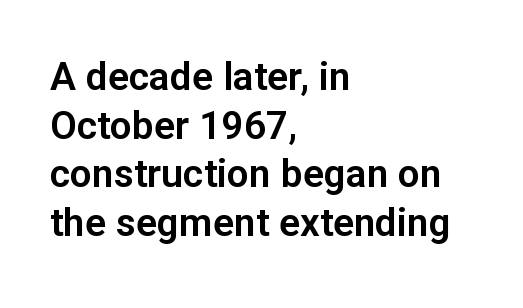
The image shows 39 px sans-serif type, upright; set left-aligned, normal line spacing (1.25x), normal letter spacing, not underlined; low stroke contrast and a medium x-height.
